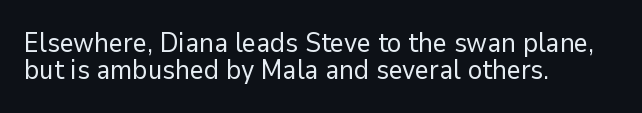
The image shows 27 px text type, upright; set left-aligned, tight line spacing (0.99x), normal letter spacing, not underlined.
